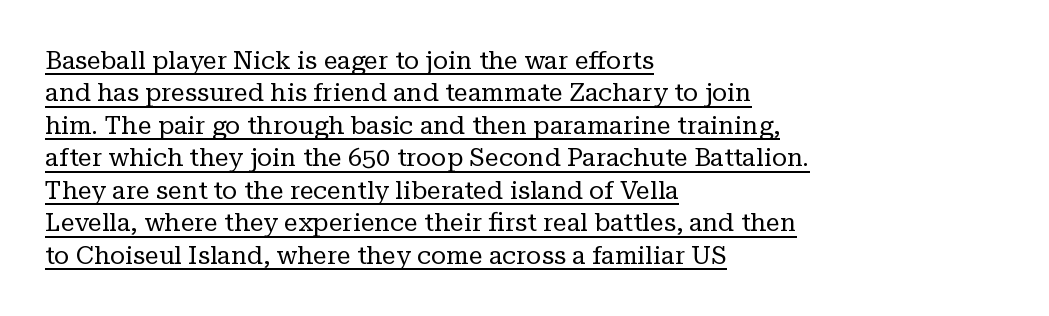
Weight class: somewhere from thin through regular. The passage shown stacks its lines at a standard gap. Casual observation: everything's shoved over to the left. Quick note: not italic, upright.
